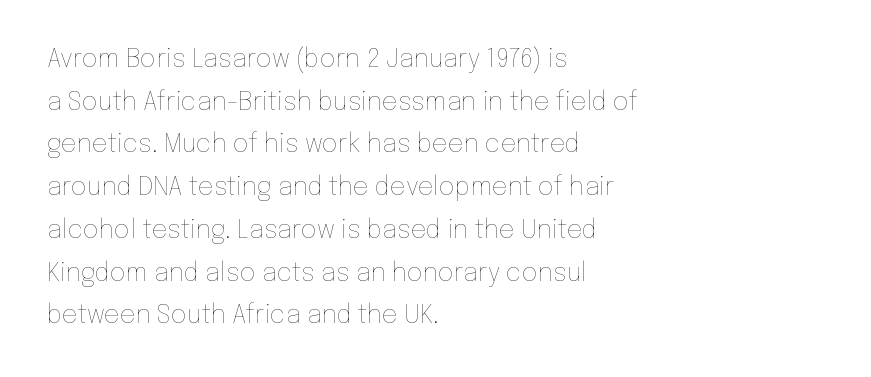
{"italic": "no", "bold": "no", "underline": "no", "align": "left", "line_spacing_ratio": 1.71, "letter_spacing": "normal", "letter_spacing_em": 0.0, "glyph_px": 25}
